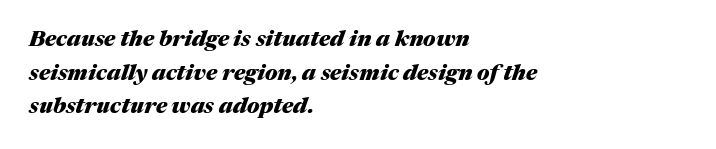
The glyphs have the mass of a bold cut. Students, observe: this is what conventionally led text looks like. Decoration check: the copy has no underline. The rendering anchors every line to the left-hand side. Default kerning and tracking; the words read as compact shapes.
